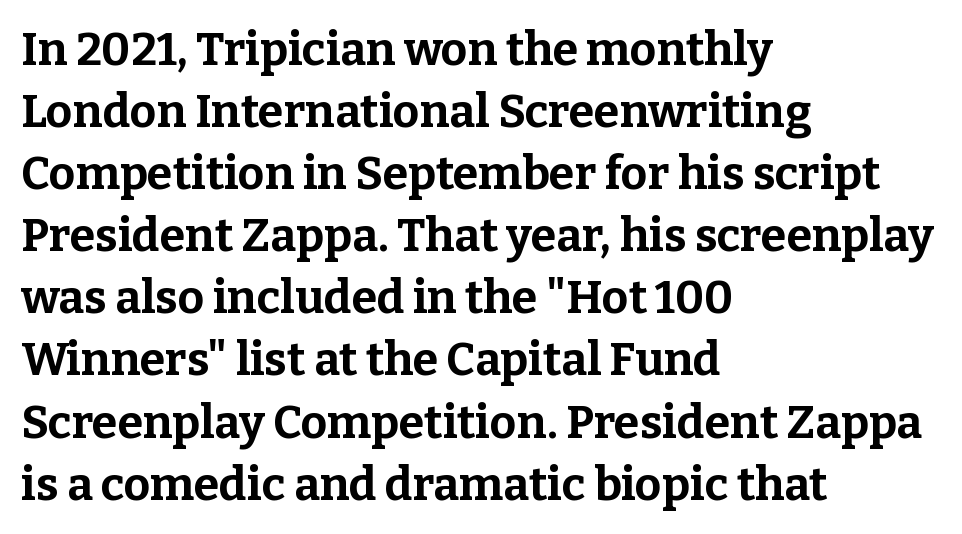
{"serif": "yes", "italic": "no", "bold": "yes", "weight": "bold", "width": "normal", "stroke_contrast": "low", "x_height": "medium", "monospaced": "no", "underline": "no", "align": "left", "line_spacing": "normal", "line_spacing_ratio": 1.35, "letter_spacing": "normal", "letter_spacing_em": 0.0, "glyph_px": 46}
